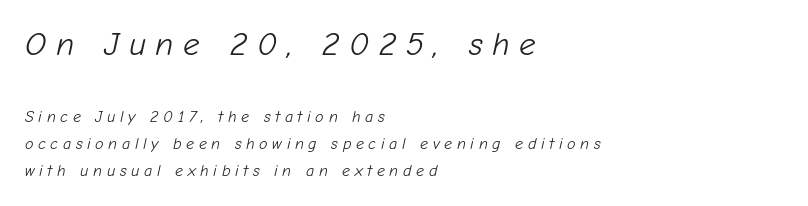
You could not count columns in this text — the font is proportionally spaced. Letters rest on an invisible, unmarked baseline. In this sample the first text group is rendered at the bigger scale. This is not heavy type; no bold has been used. Left-aligned paragraph, ragged on the right.
